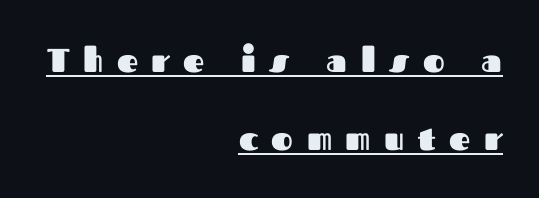
This rendering uses right alignment, leaving the left contour irregular. You could not count columns in this text — the font is proportionally spaced. Pretty heavy lettering here — definitely bold. Stroke terminals: plain, sans-serif. The rendering uses a large line-height, opening up the rows.
